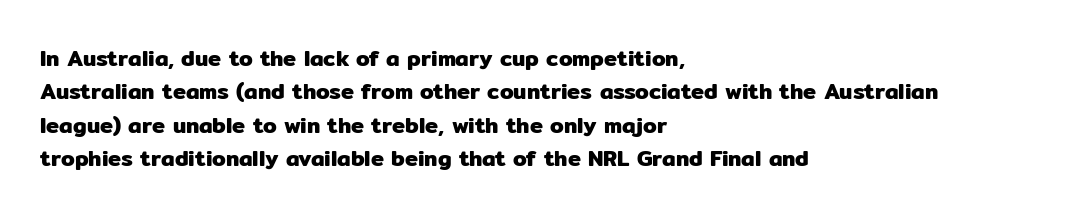
Regarding leading, the lines here are spaced in the standard way. The typography opts for an upright posture over an oblique one. Caption: multi-line text, flush left, ragged right. Nothing unusual about the tracking: characters are spaced as the font intends.
